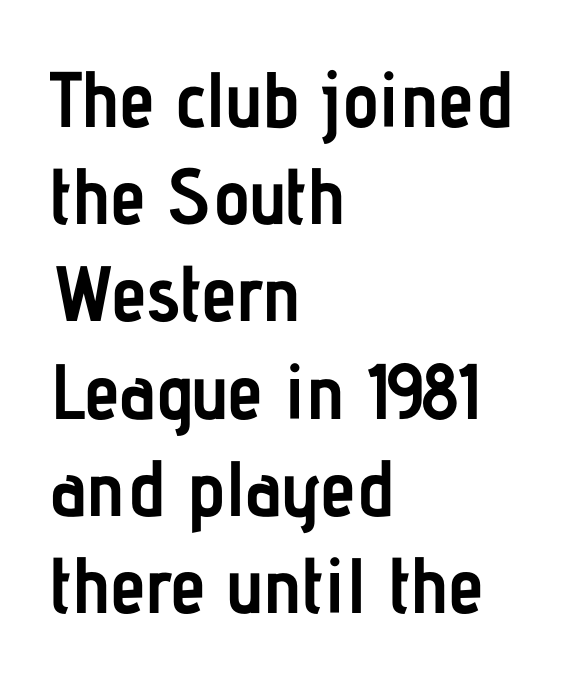
{"serif": "no", "italic": "no", "bold": "yes", "weight": "semibold", "width": "condensed", "stroke_contrast": "low", "x_height": "medium", "monospaced": "no", "underline": "no", "align": "left", "line_spacing_ratio": 1.23, "letter_spacing": "normal", "letter_spacing_em": 0.0, "glyph_px": 79}
